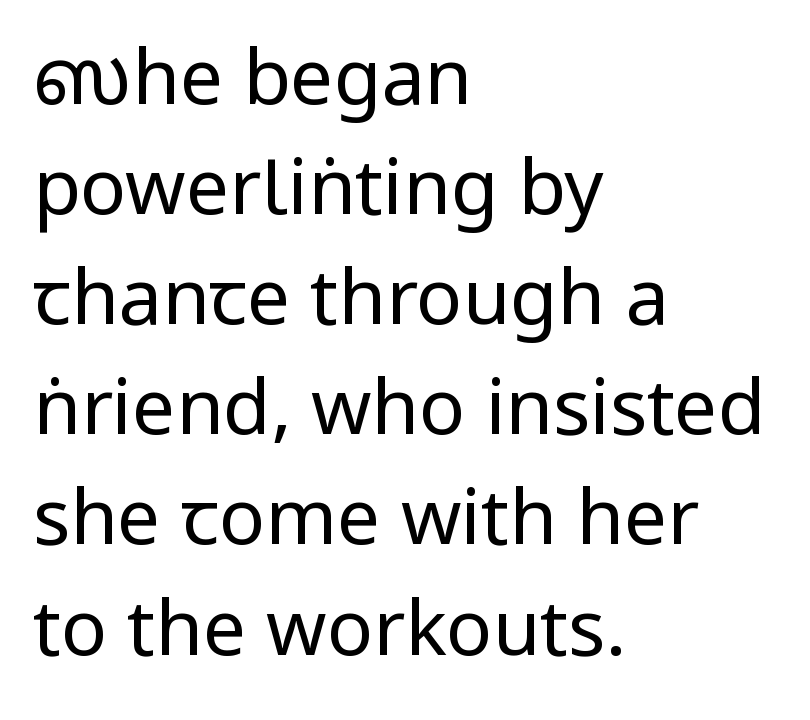
Q: Is the text bold? A: No.
Q: Is the text italic (slanted)? A: No, it is upright.
Q: Is the typeface a serif or a sans-serif typeface? A: Sans-serif.
Q: Is the text underlined? A: No.
Q: How is the paragraph aligned? A: Left-aligned.
Q: Is the spacing between letters normal or unusually wide? A: Normal.
Q: Is the spacing between lines tight, normal or loose? A: Normal.
Q: Width (condensed, normal, or wide)? A: Condensed.
Q: Stroke contrast? A: Low.
Q: x-height? A: Large.
Q: Monospaced? A: No.
